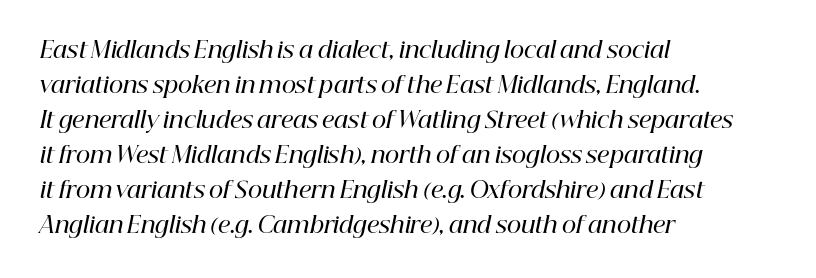
The image shows 22 px text type, italic (leaning right); set left-aligned, normal line spacing (1.59x), normal letter spacing, not underlined.
